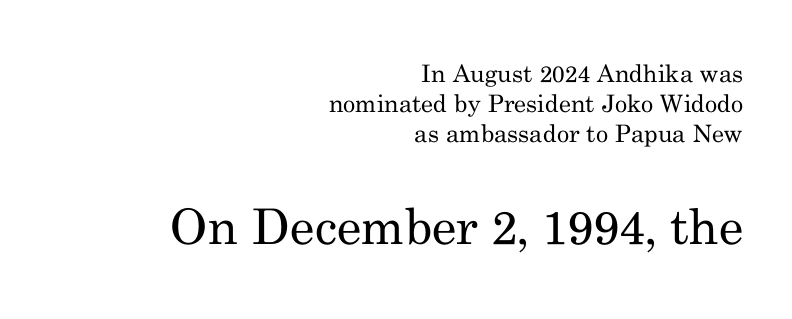
The image shows 49 px regular-weight serif type, upright; set right-aligned, line spacing 1.24x, normal letter spacing, not underlined; the second (bottom) block is 2.04x larger; medium stroke contrast and a small x-height.
